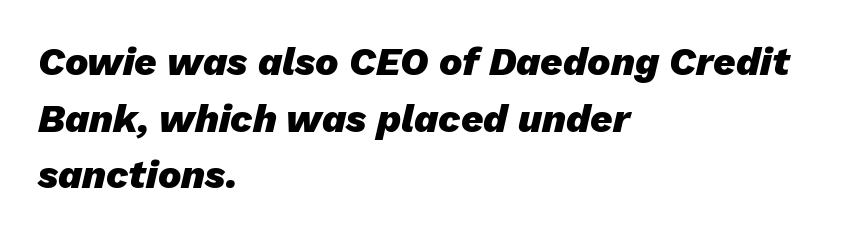
Q: Is the text bold? A: Yes.
Q: Is the text italic (slanted)? A: Yes, it leans right by about 13 degrees.
Q: Is the text underlined? A: No.
Q: How is the paragraph aligned? A: Left-aligned.
Q: Is the spacing between letters normal or unusually wide? A: Normal.
Q: Is the spacing between lines tight, normal or loose? A: Normal.
Q: Width (condensed, normal, or wide)? A: Normal.
Q: Stroke contrast? A: Low.
Q: x-height? A: Medium.
Q: Monospaced? A: No.
